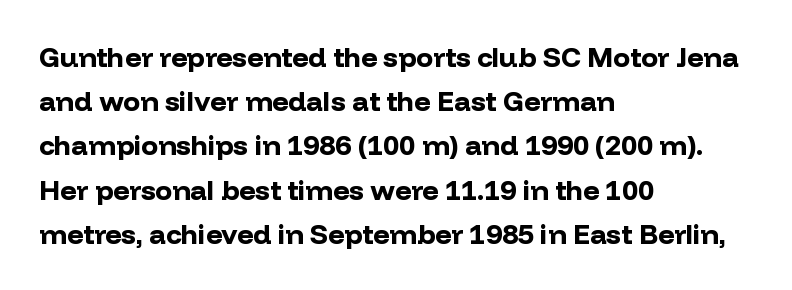
Q: Is the text bold? A: Yes.
Q: Is the text italic (slanted)? A: No, it is upright.
Q: Is the typeface a serif or a sans-serif typeface? A: Sans-serif.
Q: Is the text underlined? A: No.
Q: How is the paragraph aligned? A: Left-aligned.
Q: Is the spacing between letters normal or unusually wide? A: Normal.
Q: Is the spacing between lines tight, normal or loose? A: Normal.
Q: Width (condensed, normal, or wide)? A: Normal.
Q: Stroke contrast? A: Low.
Q: x-height? A: Medium.
Q: Monospaced? A: No.
